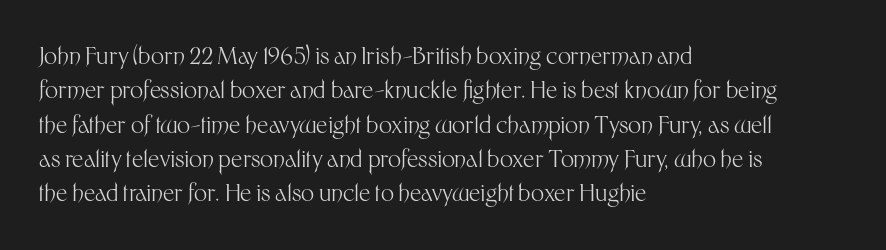
The vertical gap from one line to the next is medium. These lines were composed using upright roman letters. Horizontal alignment here is leftward, the default for most running prose. The gaps between neighbouring characters are ordinary and unremarkable. Weight: regular or lighter.
